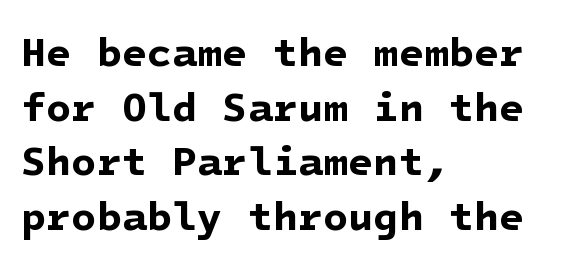
{"serif": "no", "bold": "yes", "weight": "bold", "width": "normal", "stroke_contrast": "low", "x_height": "medium", "underline": "no", "align": "left", "line_spacing": "normal", "line_spacing_ratio": 1.33, "letter_spacing": "normal", "letter_spacing_em": 0.0, "glyph_px": 41}
